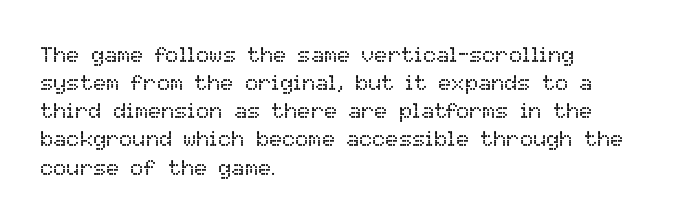
Q: Is the text bold? A: No.
Q: Is the text italic (slanted)? A: No, it is upright.
Q: Is the text underlined? A: No.
Q: How is the paragraph aligned? A: Left-aligned.
Q: Is the spacing between letters normal or unusually wide? A: Normal.
Q: Is the spacing between lines tight, normal or loose? A: Normal.
